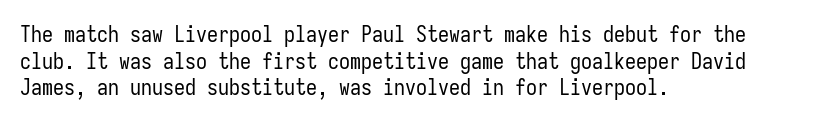
Q: Is the text bold? A: No.
Q: Is the text italic (slanted)? A: No, it is upright.
Q: Is the text underlined? A: No.
Q: How is the paragraph aligned? A: Left-aligned.
Q: Is the spacing between letters normal or unusually wide? A: Normal.
